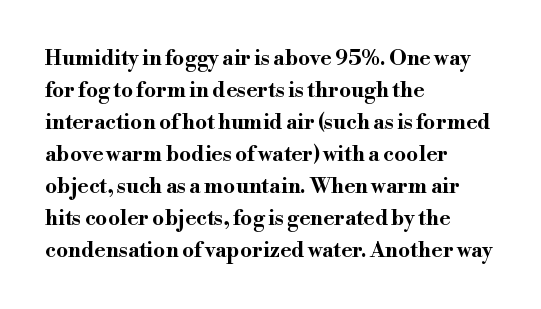
The type sits square on the baseline with zero lean. Summary of weight: heavy, a full bold. Interline gaps are of average width in this sample. The type is set solid horizontally, with unmodified tracking. Underline: absent.
